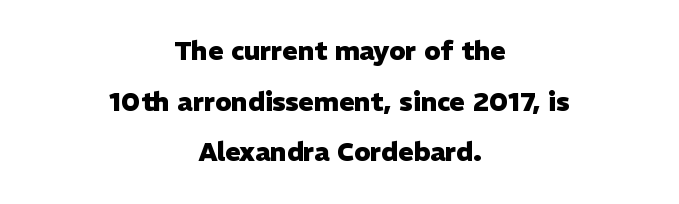
Q: Is the text bold? A: Yes.
Q: Is the text italic (slanted)? A: No, it is upright.
Q: Is the text underlined? A: No.
Q: How is the paragraph aligned? A: Centered.
Q: Is the spacing between letters normal or unusually wide? A: Normal.
Q: Is the spacing between lines tight, normal or loose? A: Loose.
